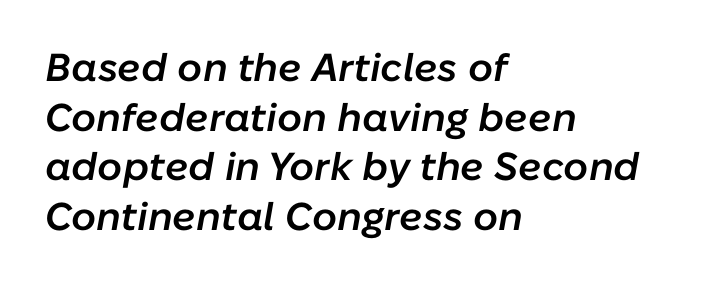
{"italic": "yes", "lean": "right", "slant_degrees": 10, "bold": "semi", "weight": "semibold", "width": "normal", "stroke_contrast": "low", "x_height": "medium", "monospaced": "no", "underline": "no", "align": "left", "line_spacing": "normal", "line_spacing_ratio": 1.27, "letter_spacing": "normal", "letter_spacing_em": 0.0, "glyph_px": 39}
